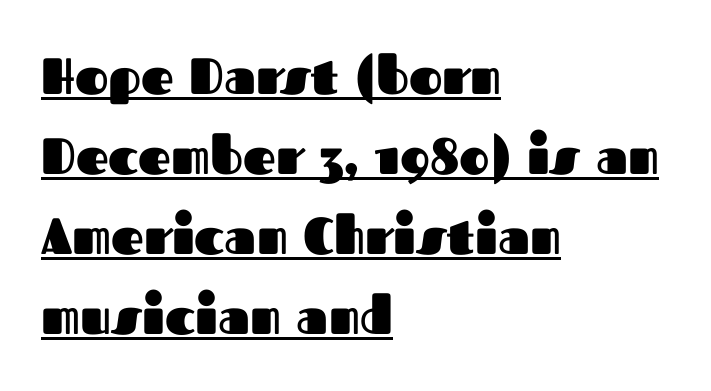
{"serif": "no", "italic": "no", "bold": "yes", "weight": "heavy", "width": "normal", "stroke_contrast": "medium", "x_height": "medium", "monospaced": "no", "underline": "yes", "align": "left", "line_spacing": "normal", "line_spacing_ratio": 1.57, "letter_spacing": "normal", "letter_spacing_em": 0.0, "glyph_px": 51}
